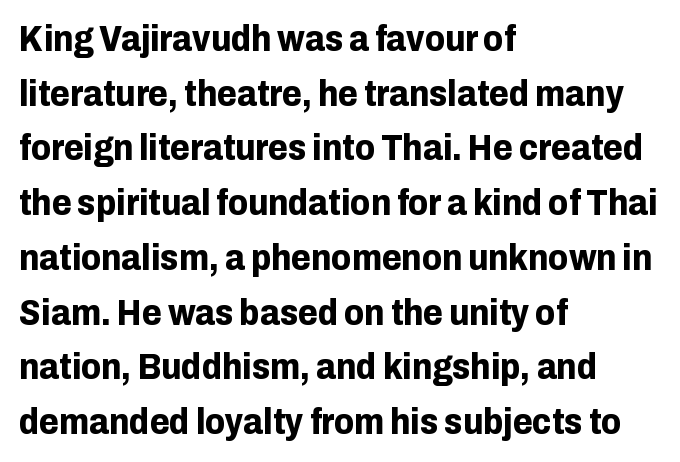
{"serif": "no", "italic": "no", "bold": "yes", "weight": "bold", "width": "normal", "stroke_contrast": "low", "x_height": "medium", "monospaced": "no", "underline": "no", "align": "left", "line_spacing": "normal", "line_spacing_ratio": 1.52, "letter_spacing": "normal", "letter_spacing_em": 0.0, "glyph_px": 36}
